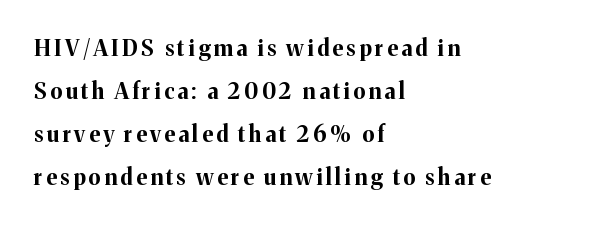
Is the type bold? Yes — the strokes are clearly thick and heavy. Quick note: interline space is abundant. Ordinary non-slanted type is in use. This rendering features lettering with no underline. The passage is arranged the way most books set body copy — flush left.
